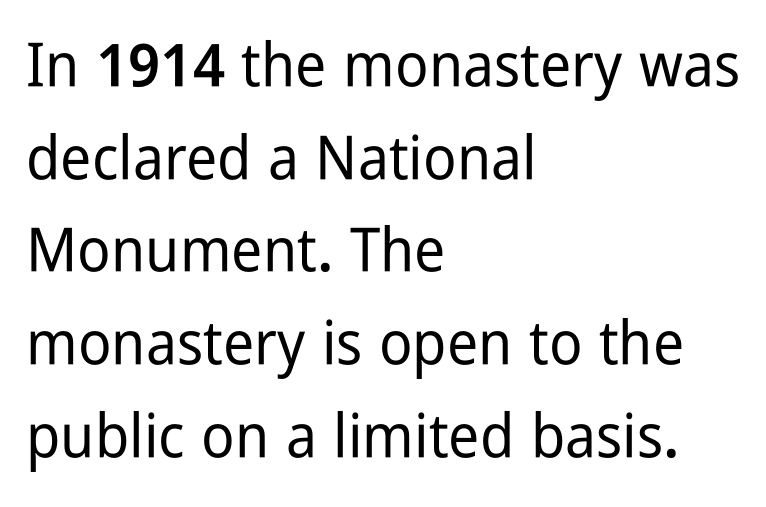
{"serif": "no", "italic": "no", "width": "condensed", "stroke_contrast": "low", "x_height": "medium", "monospaced": "no", "underline": "no", "align": "left", "line_spacing": "normal", "line_spacing_ratio": 1.52, "letter_spacing": "normal", "letter_spacing_em": 0.0, "glyph_px": 61}
